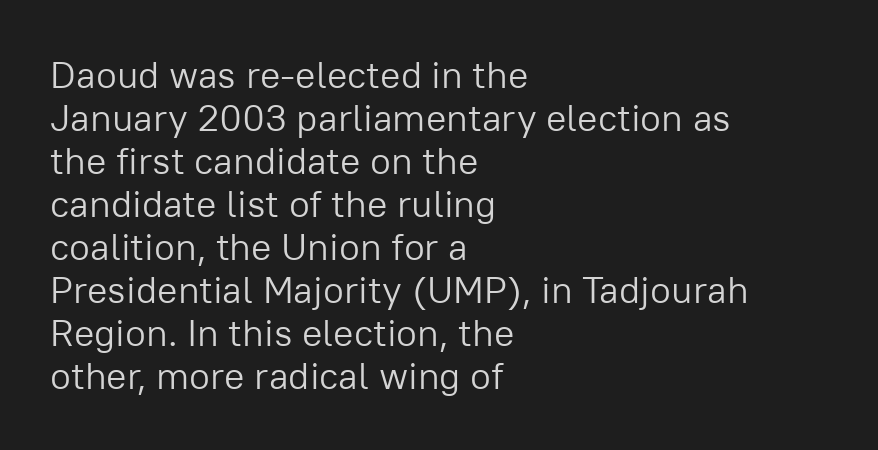
The image shows 38 px light sans-serif type, upright; set left-aligned, tight line spacing (1.13x), normal letter spacing, not underlined; low stroke contrast and a medium x-height.
